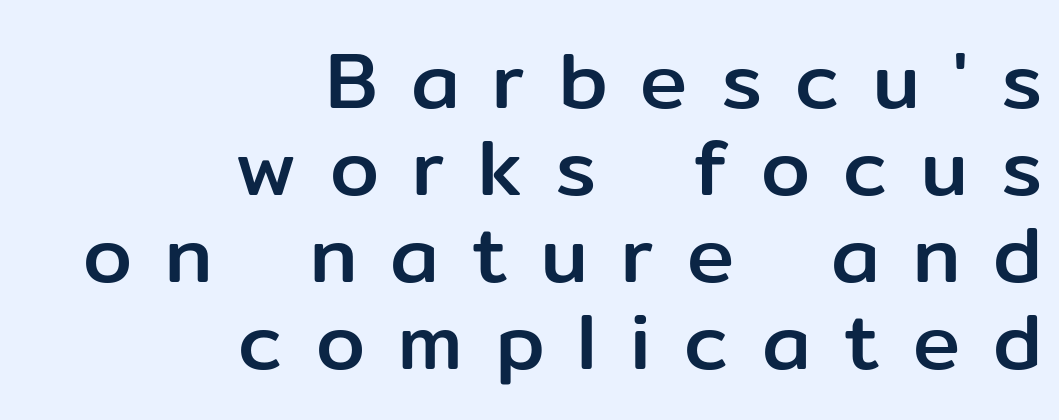
Q: Is the text italic (slanted)? A: No, it is upright.
Q: Is the typeface a serif or a sans-serif typeface? A: Sans-serif.
Q: Is the text underlined? A: No.
Q: How is the paragraph aligned? A: Right-aligned.
Q: Is the spacing between letters normal or unusually wide? A: Unusually wide.
Q: Is the spacing between lines tight, normal or loose? A: Tight.
Q: Width (condensed, normal, or wide)? A: Normal.
Q: Stroke contrast? A: Low.
Q: x-height? A: Medium.
Q: Monospaced? A: No.
